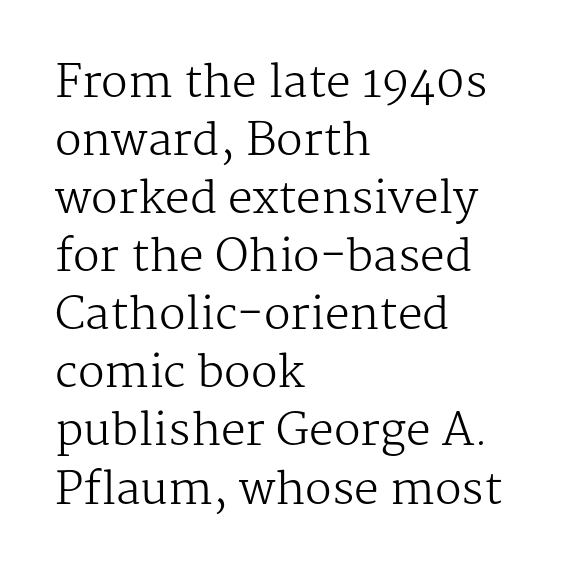
{"serif": "yes", "italic": "no", "bold": "no", "weight": "regular", "width": "normal", "stroke_contrast": "medium", "x_height": "medium", "monospaced": "no", "underline": "no", "align": "left", "line_spacing": "normal", "line_spacing_ratio": 1.32, "letter_spacing": "normal", "letter_spacing_em": 0.0, "glyph_px": 44}
